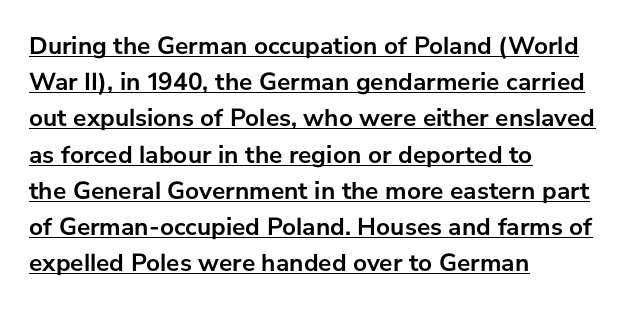
{"italic": "no", "bold": "yes", "underline": "yes", "align": "left", "line_spacing": "normal", "line_spacing_ratio": 1.45, "letter_spacing": "normal", "letter_spacing_em": 0.0, "glyph_px": 25}
